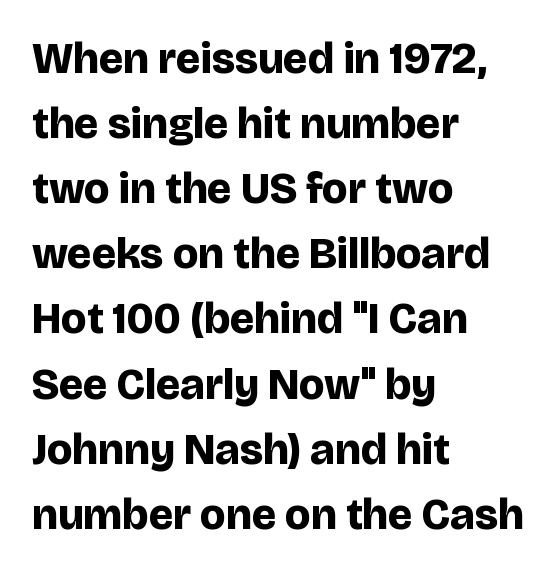
The image shows 44 px bold sans-serif type, upright; set left-aligned, normal line spacing (1.48x), normal letter spacing, not underlined; low stroke contrast and a large x-height.
